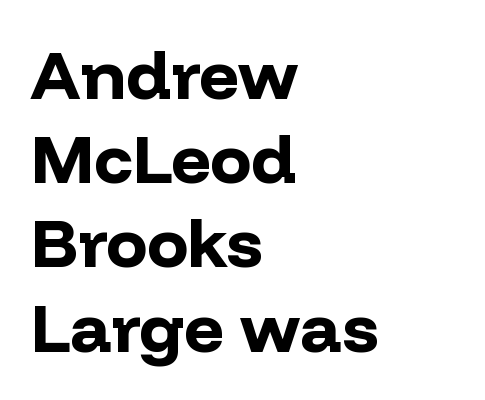
Q: Is the text bold? A: Yes.
Q: Is the text italic (slanted)? A: No, it is upright.
Q: Is the typeface a serif or a sans-serif typeface? A: Sans-serif.
Q: Is the text underlined? A: No.
Q: How is the paragraph aligned? A: Left-aligned.
Q: Is the spacing between letters normal or unusually wide? A: Normal.
Q: Width (condensed, normal, or wide)? A: Normal.
Q: Stroke contrast? A: Low.
Q: x-height? A: Medium.
Q: Monospaced? A: No.
